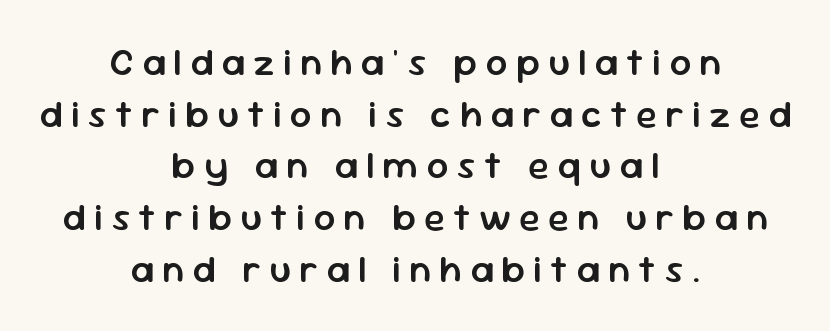
The passage shown is typed in a proportional face where columns would drift. Nobody drew a line under any word here. Typographically, this falls in the sans-serif category. This block has exactly the height ordinary leading produces. The font's upright variant was chosen for this text.
